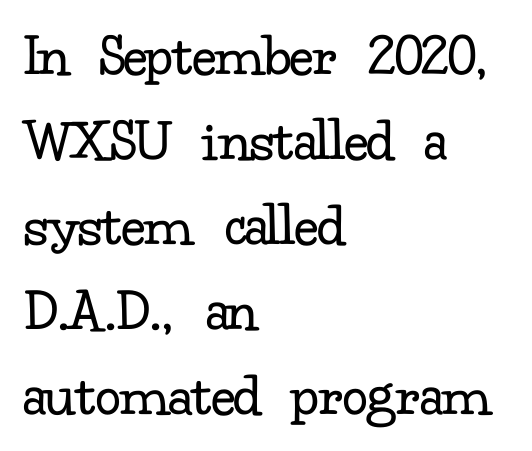
A typesetter would label this face a serif. Tracking value appears to be zero — textbook default spacing. A typesetter would call this leading conventional body-copy spacing. The paragraph has a hard left edge and a soft right edge.
